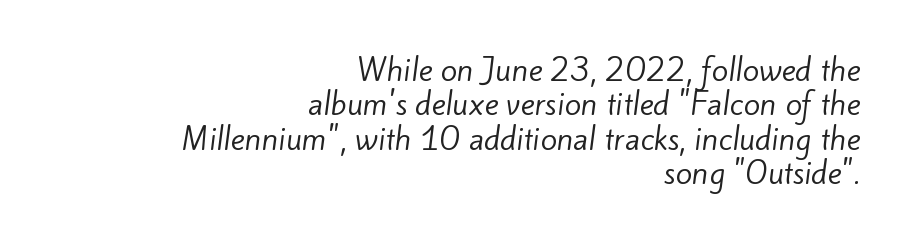
The image shows 30 px regular-weight sans-serif type; set right-aligned, tight line spacing (1.15x), normal letter spacing, not underlined; low stroke contrast and a small x-height.
